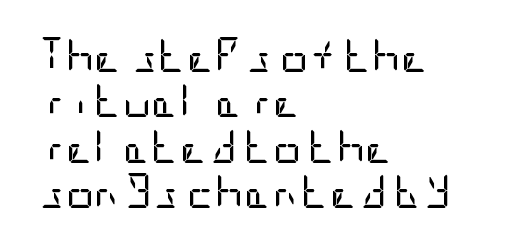
{"serif": "no", "italic": "no", "bold": "no", "weight": "regular", "width": "condensed", "stroke_contrast": "low", "x_height": "large", "underline": "no", "align": "left", "line_spacing": "normal", "line_spacing_ratio": 1.3, "letter_spacing": "normal", "letter_spacing_em": 0.0, "glyph_px": 35}
